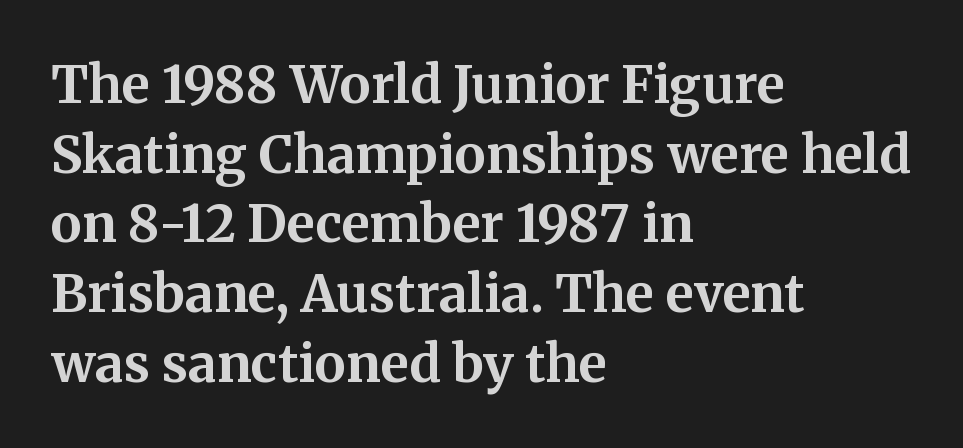
The lettering holds an erect, upright posture throughout. A full-strength bold gives these letters their thick strokes. A normal amount of white space separates one row of letters from the next. A bare baseline throughout the passage. Look at the bottom of the vertical strokes: they flare into serifs here. Looks like regular typesetting: each glyph gets only the width it needs.
